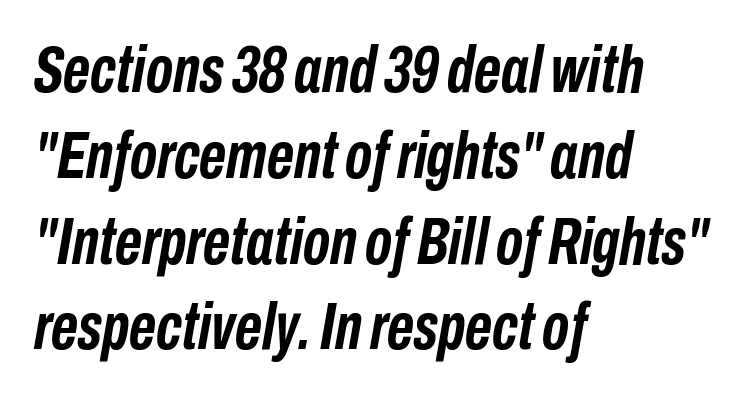
Q: Is the text bold? A: Yes.
Q: Is the text italic (slanted)? A: Yes, it leans right by about 10 degrees.
Q: Is the text underlined? A: No.
Q: How is the paragraph aligned? A: Left-aligned.
Q: Is the spacing between letters normal or unusually wide? A: Normal.
Q: Is the spacing between lines tight, normal or loose? A: Normal.
Q: Width (condensed, normal, or wide)? A: Condensed.
Q: Stroke contrast? A: Low.
Q: x-height? A: Medium.
Q: Monospaced? A: No.
